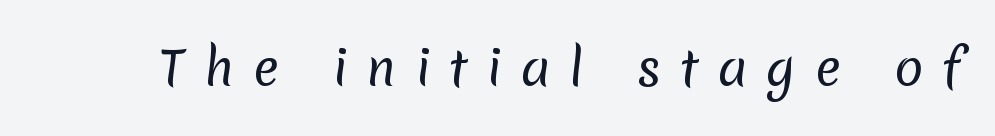
Looks like regular typesetting: each glyph gets only the width it needs. Ink coverage per letter is moderate at most. Substantial extra tracking has been applied to these lines. Has an underline been added? It has not.
